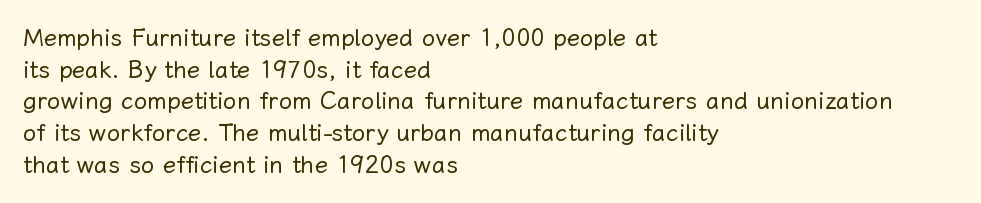
Leftover space on each line is placed entirely after the last word. The typesetting does not lean heavy: it is not bold. Honestly, the letter spacing is just normal — you wouldn't notice it. Underline: absent. If you drew a line through each stem, it would be perfectly vertical.
